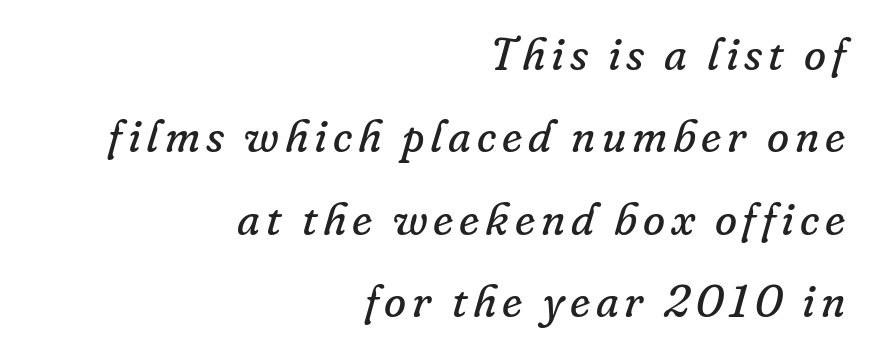
Q: Is the text bold? A: No.
Q: Is the text italic (slanted)? A: Yes, it leans right by about 16 degrees.
Q: Is the typeface a serif or a sans-serif typeface? A: Serif.
Q: Is the text underlined? A: No.
Q: How is the paragraph aligned? A: Right-aligned.
Q: Width (condensed, normal, or wide)? A: Normal.
Q: Stroke contrast? A: Low.
Q: x-height? A: Small.
Q: Monospaced? A: No.
